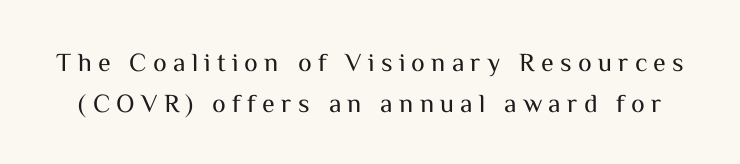
The image shows 26 px text type, upright; set normal line spacing (1.57x), unusually wide letter spacing (+0.24 em), not underlined.
